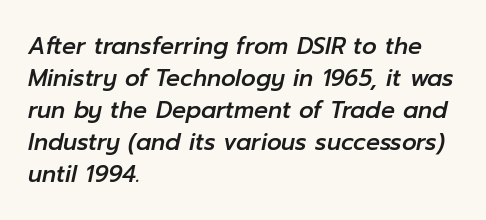
{"italic": "yes", "lean": "right", "slant_degrees": 12, "underline": "no", "align": "left", "line_spacing": "normal", "line_spacing_ratio": 1.39, "letter_spacing": "normal", "letter_spacing_em": 0.0, "glyph_px": 23}
